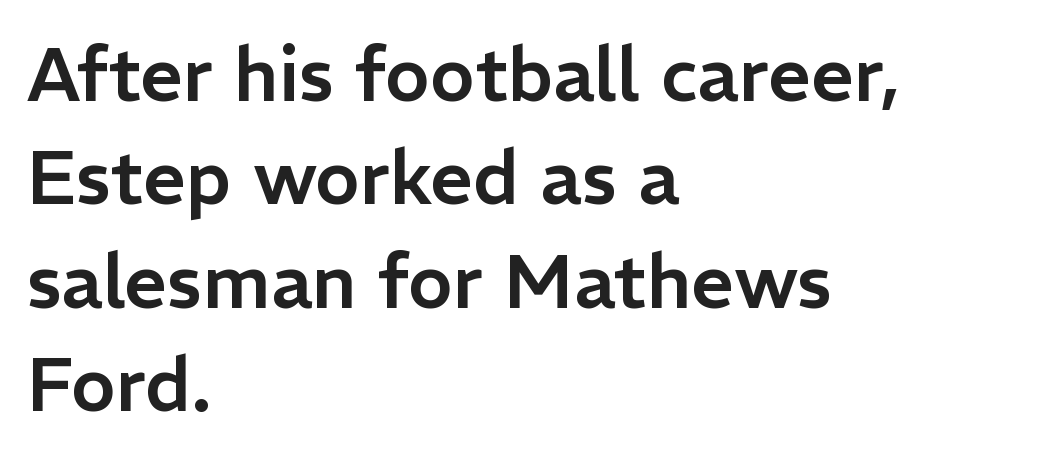
Q: Is the text italic (slanted)? A: No, it is upright.
Q: Is the typeface a serif or a sans-serif typeface? A: Sans-serif.
Q: Is the text underlined? A: No.
Q: How is the paragraph aligned? A: Left-aligned.
Q: Is the spacing between letters normal or unusually wide? A: Normal.
Q: Is the spacing between lines tight, normal or loose? A: Normal.
Q: Width (condensed, normal, or wide)? A: Normal.
Q: Stroke contrast? A: Low.
Q: x-height? A: Medium.
Q: Monospaced? A: No.
